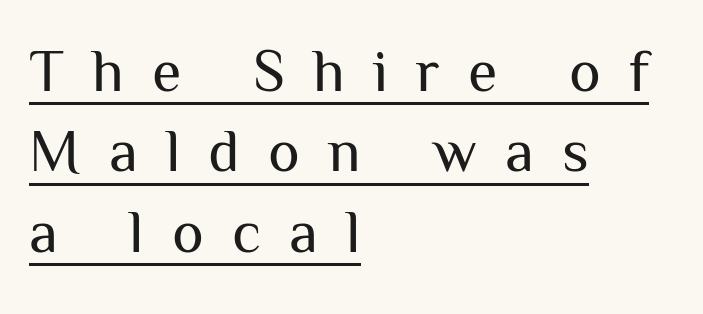
The image shows 60 px regular-weight sans-serif type, upright; set left-aligned, normal line spacing (1.34x), unusually wide letter spacing (+0.47 em), underlined; medium stroke contrast and a medium x-height.
